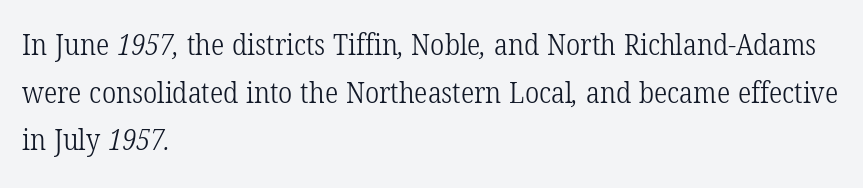
The image shows 30 px light, condensed serif type; set left-aligned, normal line spacing (1.59x), normal letter spacing, not underlined; low stroke contrast and a medium x-height.
